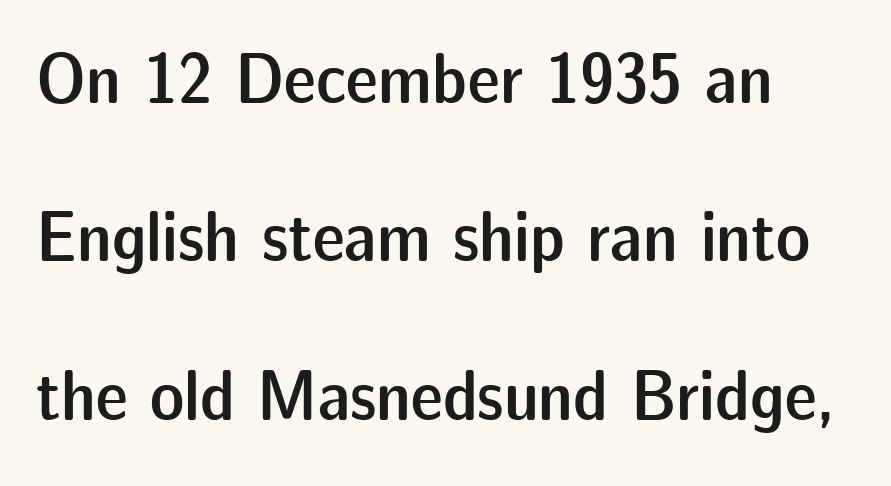
Q: Is the text bold? A: Semi-bold.
Q: Is the text italic (slanted)? A: No, it is upright.
Q: Is the typeface a serif or a sans-serif typeface? A: Sans-serif.
Q: Is the text underlined? A: No.
Q: How is the paragraph aligned? A: Left-aligned.
Q: Is the spacing between letters normal or unusually wide? A: Normal.
Q: Is the spacing between lines tight, normal or loose? A: Loose.
Q: Width (condensed, normal, or wide)? A: Normal.
Q: Stroke contrast? A: Low.
Q: x-height? A: Medium.
Q: Monospaced? A: No.
